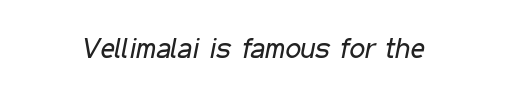
Think standard paragraph weight, or any step lighter than that. Rendered with sloped, italic letterforms. Proportional: the letters do not fall into vertical columns. Students, note that the glyphs here touch the page at normal intervals. The words here are not underlined.
